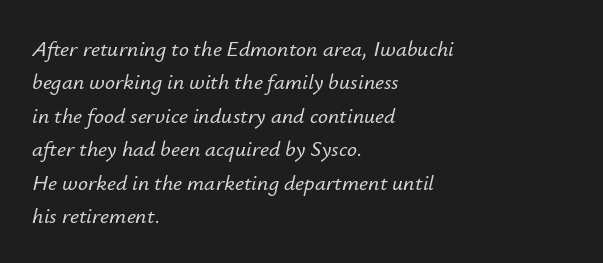
The image shows 22 px text type, italic (leaning right); set left-aligned, normal line spacing (1.52x), normal letter spacing, not underlined.
